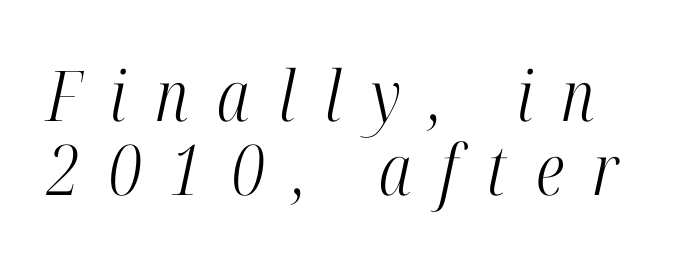
{"serif": "yes", "italic": "yes", "lean": "right", "slant_degrees": 12, "bold": "no", "weight": "light", "width": "condensed", "stroke_contrast": "high", "x_height": "medium", "monospaced": "no", "underline": "no", "line_spacing": "tight", "line_spacing_ratio": 1.06, "letter_spacing": "wide", "letter_spacing_em": 0.41, "glyph_px": 70}
